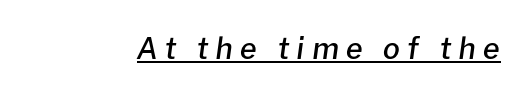
The image shows 30 px semibold type, italic (leaning right); set unusually wide letter spacing (+0.24 em), underlined; low stroke contrast and a medium x-height.
